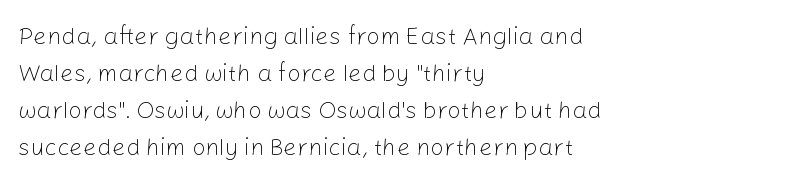
Q: Is the text bold? A: No.
Q: Is the text italic (slanted)? A: No, it is upright.
Q: Is the text underlined? A: No.
Q: How is the paragraph aligned? A: Left-aligned.
Q: Is the spacing between letters normal or unusually wide? A: Normal.
Q: Is the spacing between lines tight, normal or loose? A: Normal.
